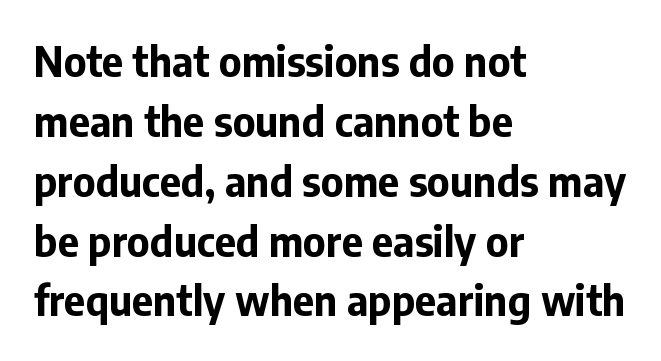
{"serif": "no", "italic": "no", "bold": "yes", "weight": "bold", "width": "normal", "stroke_contrast": "low", "x_height": "medium", "monospaced": "no", "underline": "no", "align": "left", "line_spacing": "normal", "line_spacing_ratio": 1.46, "letter_spacing": "normal", "letter_spacing_em": 0.0, "glyph_px": 41}
